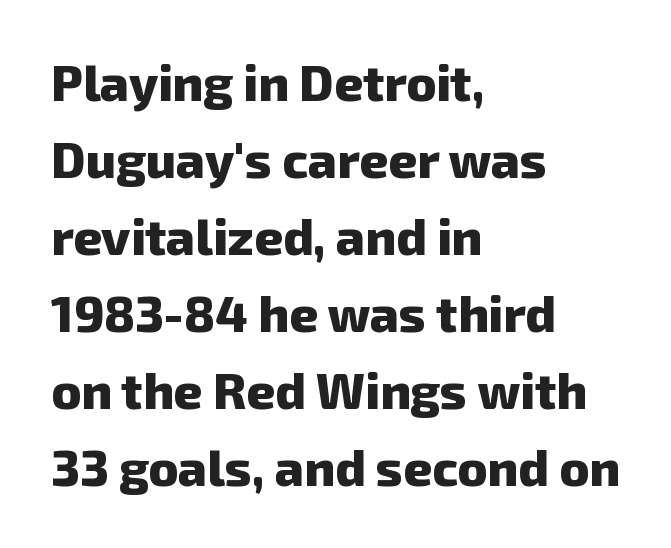
{"serif": "no", "bold": "yes", "weight": "heavy", "width": "normal", "stroke_contrast": "low", "x_height": "medium", "monospaced": "no", "underline": "no", "align": "left", "line_spacing": "normal", "line_spacing_ratio": 1.54, "letter_spacing": "normal", "letter_spacing_em": 0.0, "glyph_px": 50}
